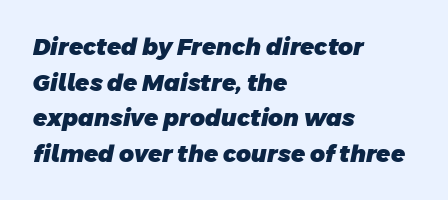
{"bold": "yes", "underline": "no", "align": "left", "line_spacing": "normal", "line_spacing_ratio": 1.55, "letter_spacing": "normal", "letter_spacing_em": 0.0, "glyph_px": 23}
